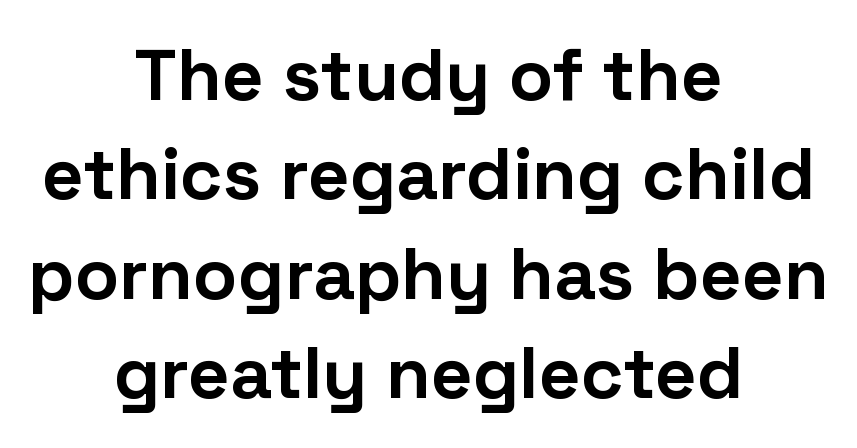
Note the varied advance widths — an 'i' is clearly narrower than an 'm'. The typesetting leans heavy: a genuine bold. Descenders are the only things crossing below the line. Compared with typical paragraphs, the rows here are spaced about the same.
